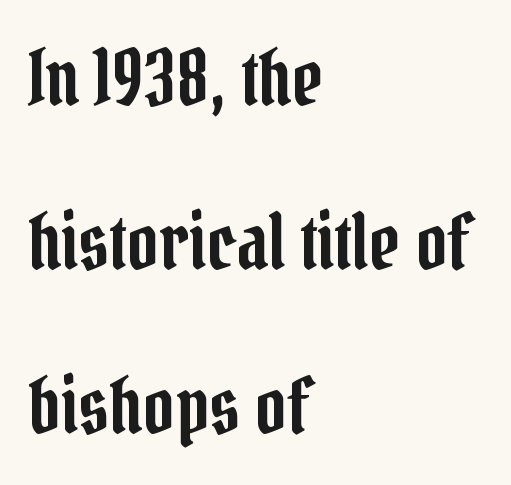
Q: Is the text italic (slanted)? A: No, it is upright.
Q: Is the typeface a serif or a sans-serif typeface? A: Serif.
Q: Is the text underlined? A: No.
Q: How is the paragraph aligned? A: Left-aligned.
Q: Is the spacing between letters normal or unusually wide? A: Normal.
Q: Is the spacing between lines tight, normal or loose? A: Loose.
Q: Width (condensed, normal, or wide)? A: Condensed.
Q: Stroke contrast? A: Low.
Q: x-height? A: Medium.
Q: Monospaced? A: No.
